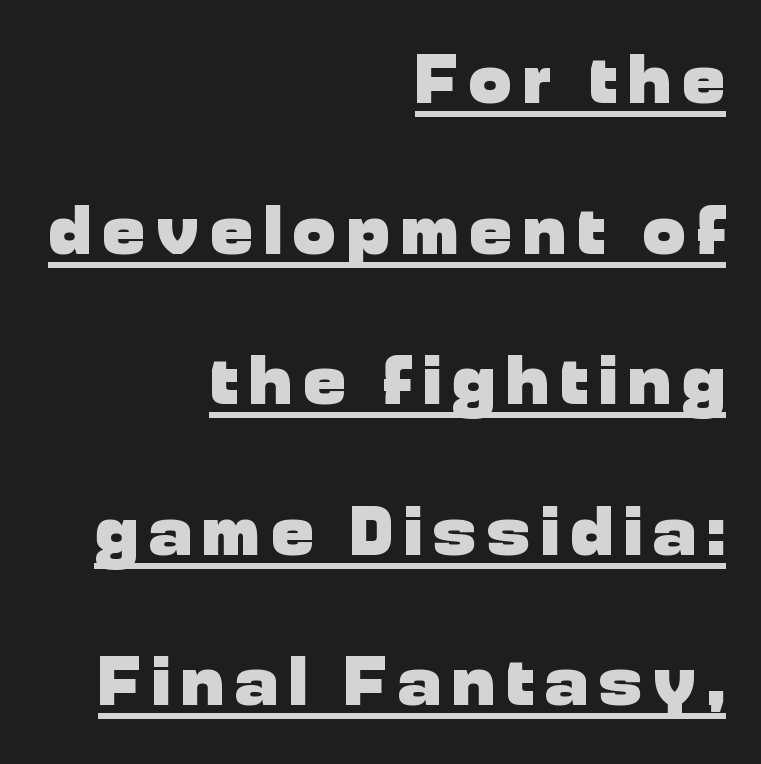
{"serif": "no", "italic": "no", "bold": "yes", "weight": "heavy", "width": "normal", "stroke_contrast": "low", "x_height": "medium", "monospaced": "no", "underline": "yes", "align": "right", "line_spacing": "loose", "line_spacing_ratio": 2.12, "glyph_px": 71}
